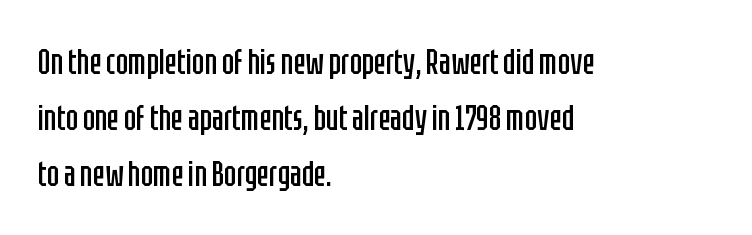
The image shows 36 px regular-weight, condensed sans-serif type, upright; set left-aligned, normal line spacing (1.55x), normal letter spacing, not underlined; low stroke contrast and a large x-height.
